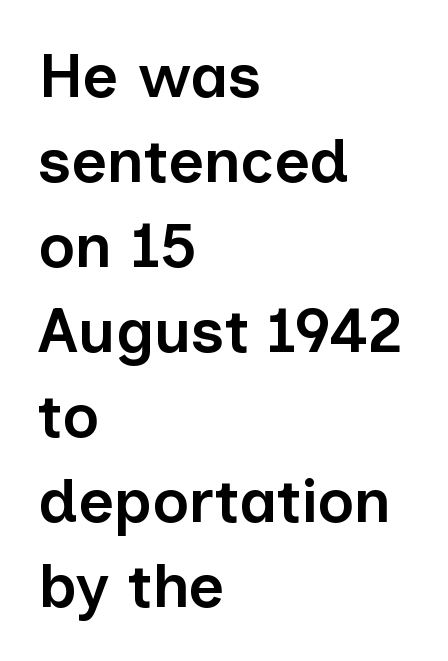
{"serif": "no", "italic": "no", "bold": "semi", "weight": "semibold", "width": "normal", "stroke_contrast": "low", "x_height": "medium", "monospaced": "no", "underline": "no", "align": "left", "line_spacing": "normal", "line_spacing_ratio": 1.37, "letter_spacing": "normal", "letter_spacing_em": 0.0, "glyph_px": 62}
